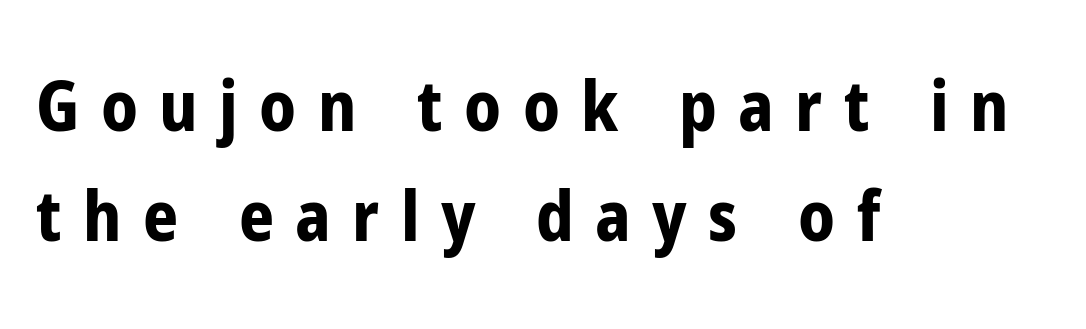
Q: Is the text bold? A: Yes.
Q: Is the text italic (slanted)? A: No, it is upright.
Q: Is the typeface a serif or a sans-serif typeface? A: Sans-serif.
Q: Is the text underlined? A: No.
Q: How is the paragraph aligned? A: Left-aligned.
Q: Is the spacing between letters normal or unusually wide? A: Unusually wide.
Q: Is the spacing between lines tight, normal or loose? A: Normal.
Q: Width (condensed, normal, or wide)? A: Condensed.
Q: Stroke contrast? A: Low.
Q: x-height? A: Medium.
Q: Monospaced? A: No.
